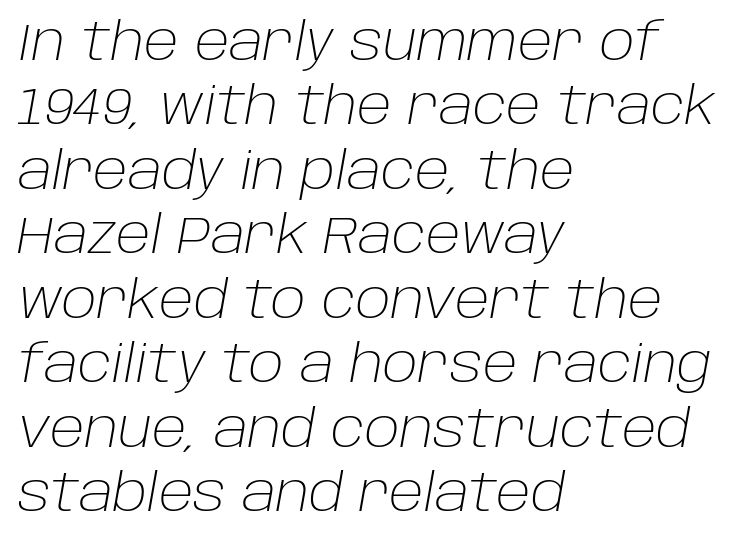
{"italic": "yes", "lean": "right", "slant_degrees": 10, "bold": "no", "weight": "light", "width": "normal", "stroke_contrast": "low", "x_height": "large", "monospaced": "no", "underline": "no", "align": "left", "line_spacing_ratio": 1.24, "letter_spacing": "normal", "letter_spacing_em": 0.0, "glyph_px": 52}
